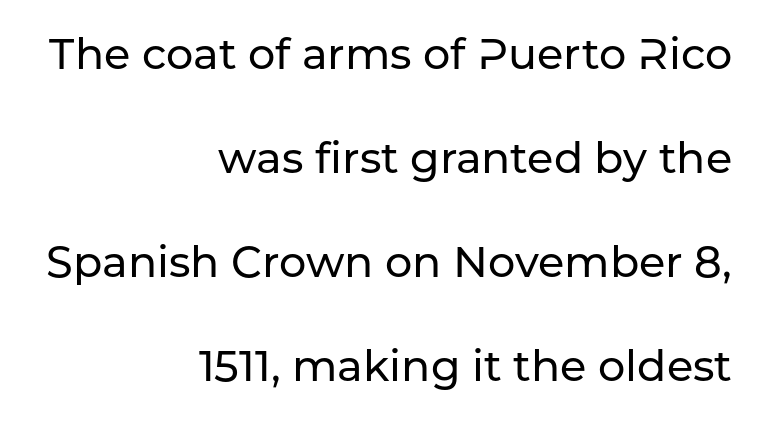
Q: Is the text italic (slanted)? A: No, it is upright.
Q: Is the typeface a serif or a sans-serif typeface? A: Sans-serif.
Q: Is the text underlined? A: No.
Q: How is the paragraph aligned? A: Right-aligned.
Q: Is the spacing between letters normal or unusually wide? A: Normal.
Q: Is the spacing between lines tight, normal or loose? A: Loose.
Q: Width (condensed, normal, or wide)? A: Normal.
Q: Stroke contrast? A: Low.
Q: x-height? A: Medium.
Q: Monospaced? A: No.
